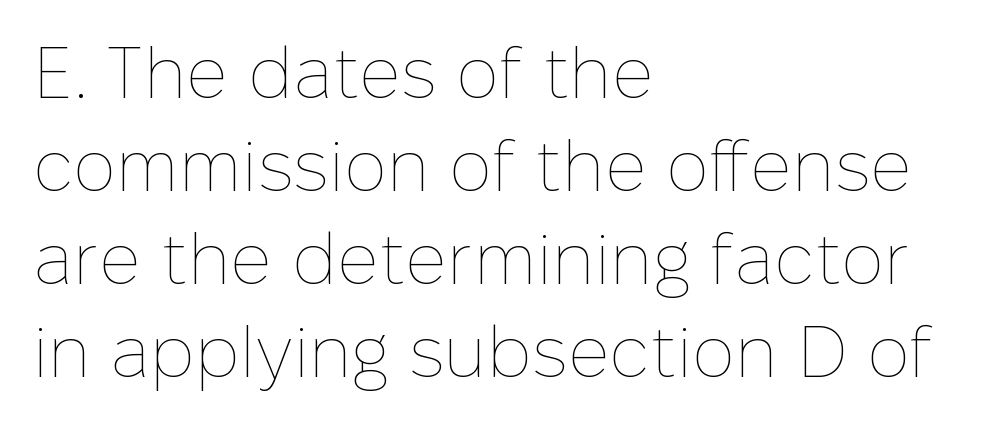
Q: Is the text bold? A: No.
Q: Is the text italic (slanted)? A: No, it is upright.
Q: Is the text underlined? A: No.
Q: How is the paragraph aligned? A: Left-aligned.
Q: Is the spacing between letters normal or unusually wide? A: Normal.
Q: Is the spacing between lines tight, normal or loose? A: Normal.
Q: Width (condensed, normal, or wide)? A: Normal.
Q: Stroke contrast? A: Low.
Q: x-height? A: Medium.
Q: Monospaced? A: No.
